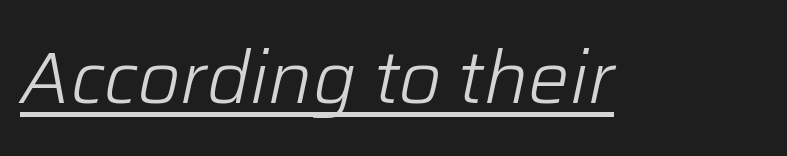
{"italic": "yes", "lean": "right", "slant_degrees": 12, "bold": "no", "weight": "light", "width": "normal", "stroke_contrast": "low", "x_height": "medium", "monospaced": "no", "underline": "yes", "letter_spacing": "normal", "letter_spacing_em": 0.0, "glyph_px": 73}
